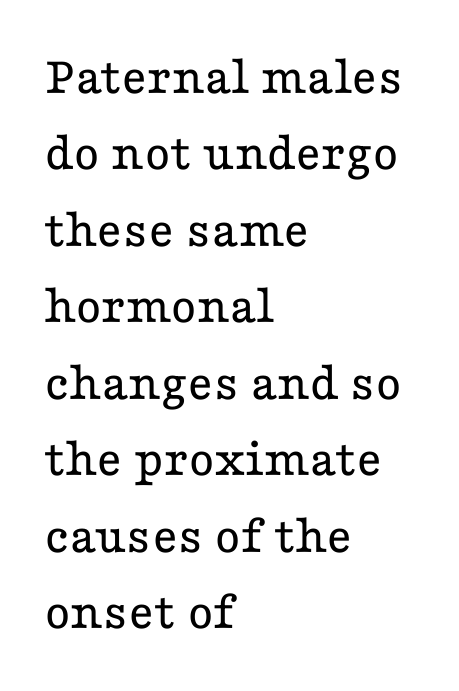
{"serif": "yes", "italic": "no", "bold": "no", "weight": "regular", "width": "wide", "stroke_contrast": "low", "x_height": "medium", "monospaced": "no", "underline": "no", "align": "left", "line_spacing": "normal", "line_spacing_ratio": 1.39, "letter_spacing": "normal", "letter_spacing_em": 0.0, "glyph_px": 55}
